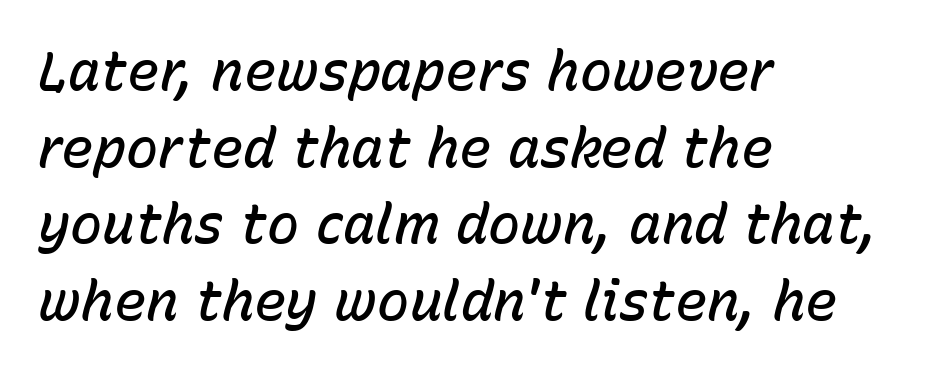
The image shows 54 px semibold type, italic (leaning right); set left-aligned, normal line spacing (1.42x), normal letter spacing, not underlined; low stroke contrast and a medium x-height.
